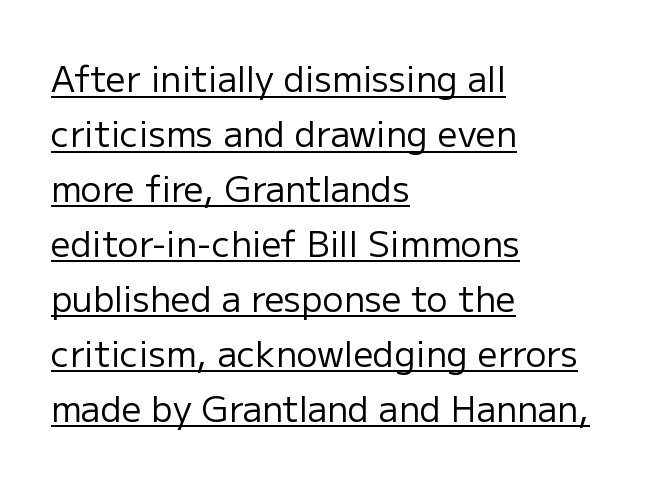
{"serif": "no", "italic": "no", "bold": "no", "weight": "regular", "width": "normal", "stroke_contrast": "low", "x_height": "medium", "monospaced": "no", "underline": "yes", "align": "left", "line_spacing": "normal", "line_spacing_ratio": 1.57, "letter_spacing": "normal", "letter_spacing_em": 0.0, "glyph_px": 35}
